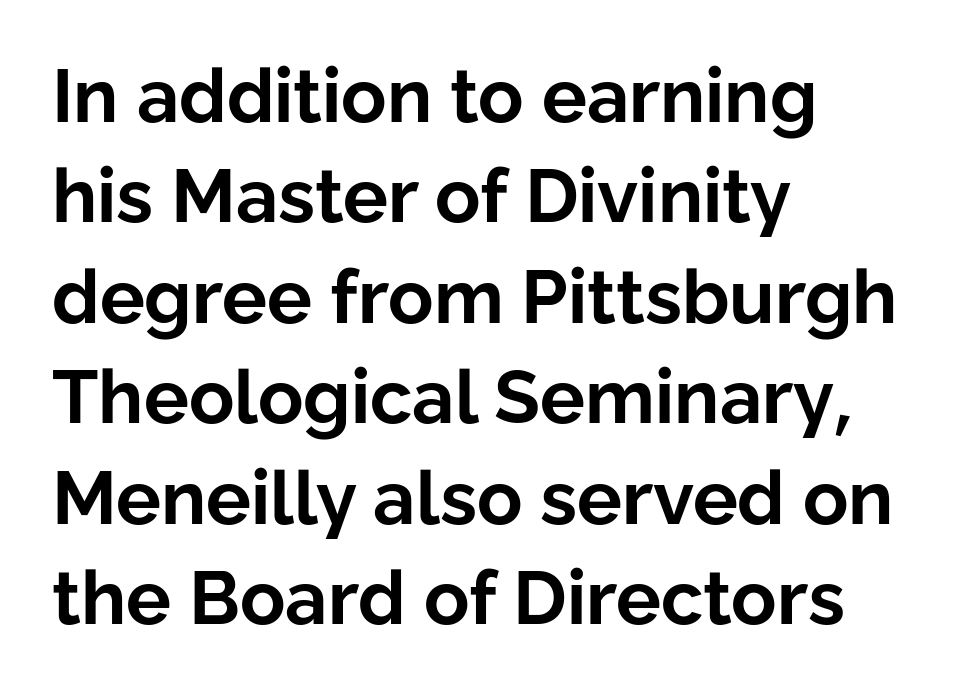
{"serif": "no", "italic": "no", "bold": "yes", "weight": "bold", "width": "normal", "stroke_contrast": "low", "x_height": "medium", "monospaced": "no", "underline": "no", "align": "left", "line_spacing": "normal", "line_spacing_ratio": 1.34, "letter_spacing": "normal", "letter_spacing_em": 0.0, "glyph_px": 75}
